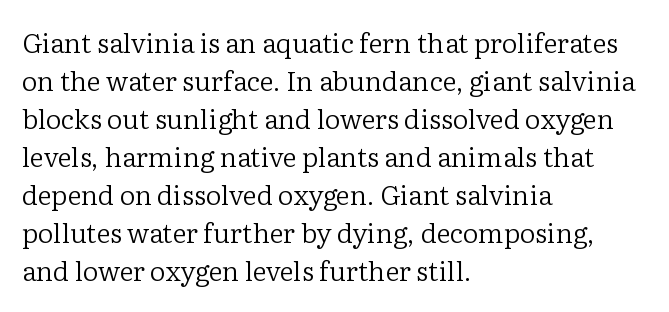
{"italic": "no", "bold": "no", "underline": "no", "align": "left", "line_spacing": "normal", "line_spacing_ratio": 1.41, "letter_spacing": "normal", "letter_spacing_em": 0.0, "glyph_px": 27}
